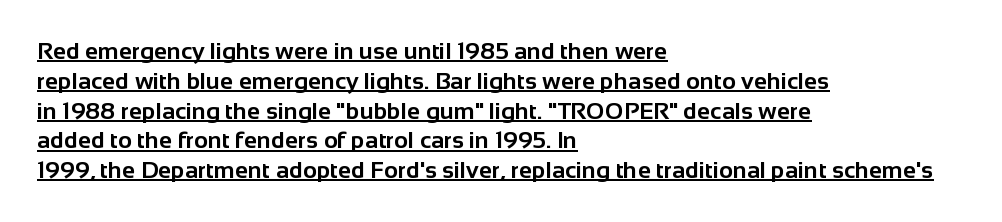
Tall strokes in this sample are plumb rather than angled. Quick note: underline on. Line beginnings align vertically; line endings do not. Thick stems and heavy bowls — unmistakably bold.
